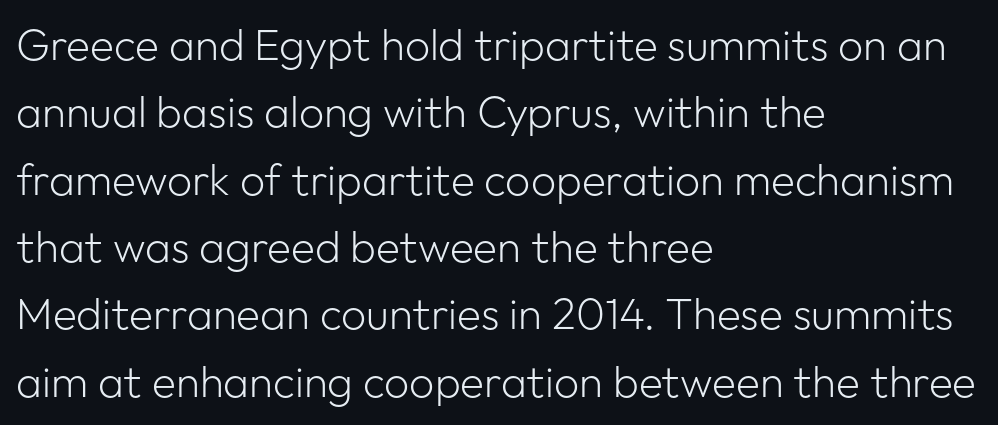
{"serif": "no", "italic": "no", "bold": "no", "weight": "light", "width": "normal", "stroke_contrast": "low", "x_height": "medium", "monospaced": "no", "underline": "no", "align": "left", "line_spacing": "normal", "line_spacing_ratio": 1.53, "letter_spacing": "normal", "letter_spacing_em": 0.0, "glyph_px": 44}
